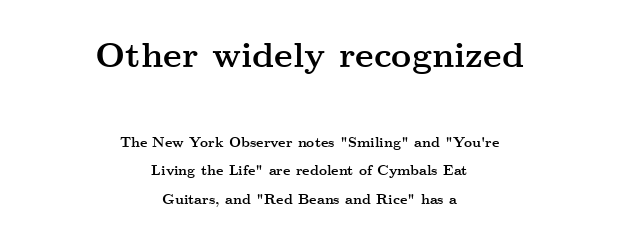
{"serif": "yes", "italic": "no", "bold": "yes", "weight": "semibold", "width": "wide", "stroke_contrast": "medium", "x_height": "small", "monospaced": "no", "underline": "no", "align": "center", "line_spacing": "loose", "line_spacing_ratio": 2.03, "letter_spacing": "normal", "letter_spacing_em": 0.0, "larger_block": "first", "size_ratio": 2.5, "glyph_px": 35}
